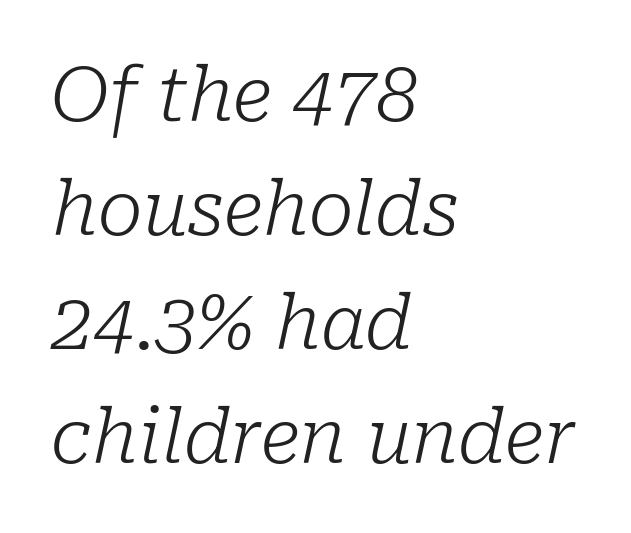
{"serif": "yes", "italic": "yes", "lean": "right", "slant_degrees": 10, "bold": "no", "weight": "light", "width": "normal", "stroke_contrast": "low", "x_height": "medium", "monospaced": "no", "underline": "no", "align": "left", "line_spacing": "normal", "line_spacing_ratio": 1.52, "letter_spacing": "normal", "letter_spacing_em": 0.0, "glyph_px": 75}
